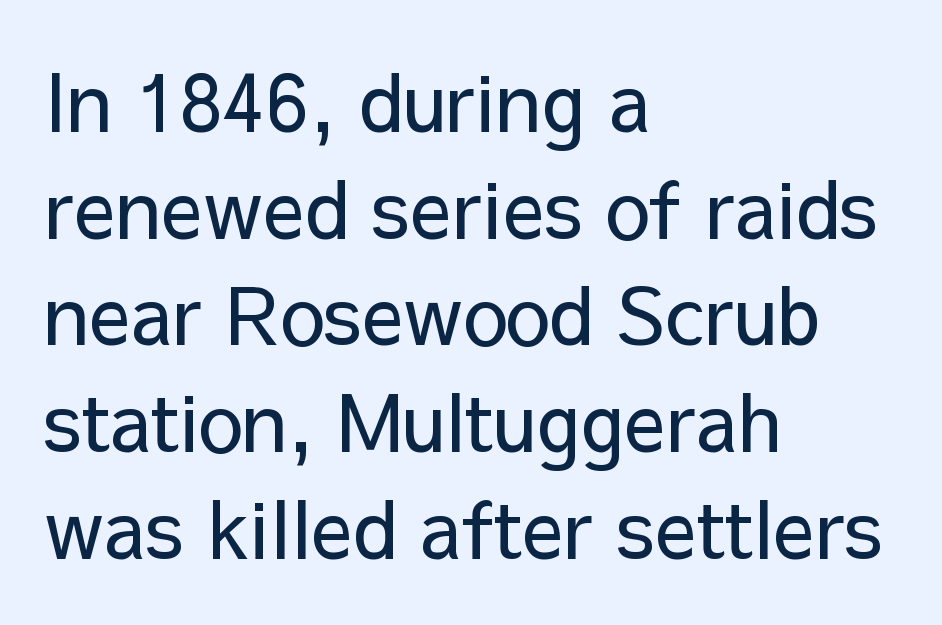
Q: Is the text bold? A: No.
Q: Is the text italic (slanted)? A: No, it is upright.
Q: Is the typeface a serif or a sans-serif typeface? A: Sans-serif.
Q: Is the text underlined? A: No.
Q: How is the paragraph aligned? A: Left-aligned.
Q: Is the spacing between letters normal or unusually wide? A: Normal.
Q: Is the spacing between lines tight, normal or loose? A: Normal.
Q: Width (condensed, normal, or wide)? A: Normal.
Q: Stroke contrast? A: Low.
Q: x-height? A: Medium.
Q: Monospaced? A: No.
